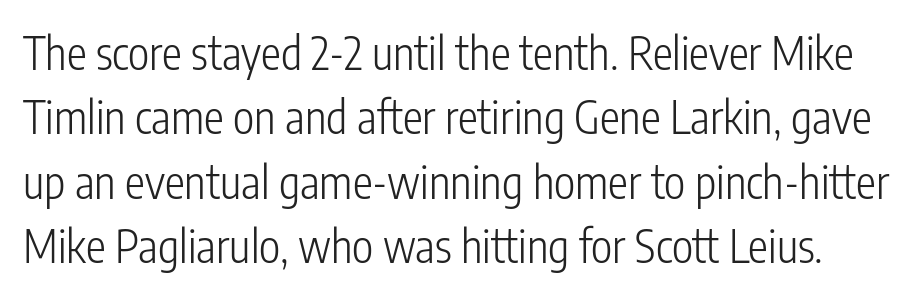
Q: Is the text bold? A: No.
Q: Is the text italic (slanted)? A: No, it is upright.
Q: Is the typeface a serif or a sans-serif typeface? A: Sans-serif.
Q: Is the text underlined? A: No.
Q: Is the spacing between letters normal or unusually wide? A: Normal.
Q: Is the spacing between lines tight, normal or loose? A: Normal.
Q: Width (condensed, normal, or wide)? A: Condensed.
Q: Stroke contrast? A: Low.
Q: x-height? A: Medium.
Q: Monospaced? A: No.
